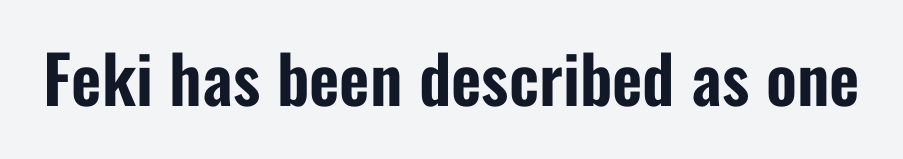
{"serif": "no", "italic": "no", "width": "condensed", "stroke_contrast": "low", "x_height": "medium", "monospaced": "no", "underline": "no", "letter_spacing": "normal", "letter_spacing_em": 0.0, "glyph_px": 66}
